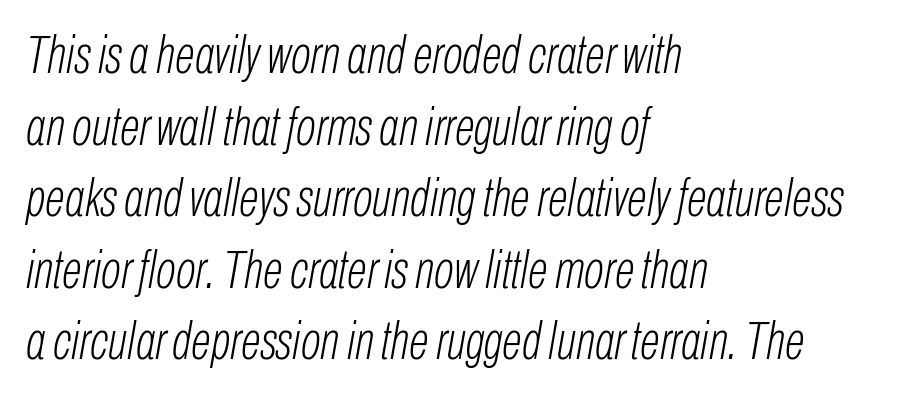
Q: Is the text bold? A: No.
Q: Is the text italic (slanted)? A: Yes, it leans right by about 10 degrees.
Q: Is the text underlined? A: No.
Q: How is the paragraph aligned? A: Left-aligned.
Q: Is the spacing between letters normal or unusually wide? A: Normal.
Q: Is the spacing between lines tight, normal or loose? A: Normal.
Q: Width (condensed, normal, or wide)? A: Condensed.
Q: Stroke contrast? A: Low.
Q: x-height? A: Medium.
Q: Monospaced? A: No.
